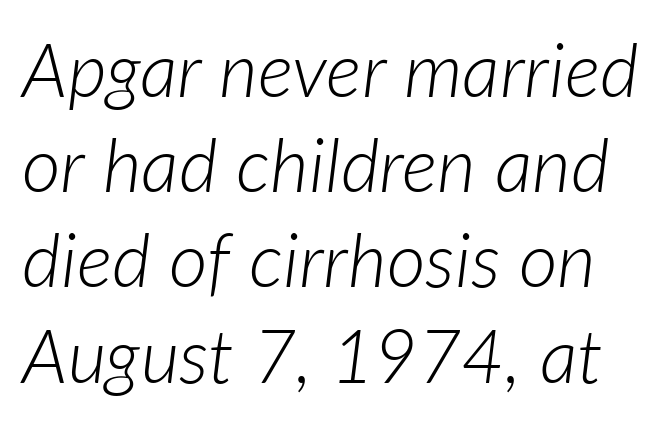
Q: Is the text bold? A: No.
Q: Is the text italic (slanted)? A: Yes, it leans right by about 7 degrees.
Q: Is the text underlined? A: No.
Q: Is the spacing between letters normal or unusually wide? A: Normal.
Q: Is the spacing between lines tight, normal or loose? A: Normal.
Q: Width (condensed, normal, or wide)? A: Normal.
Q: Stroke contrast? A: Low.
Q: x-height? A: Medium.
Q: Monospaced? A: No.
